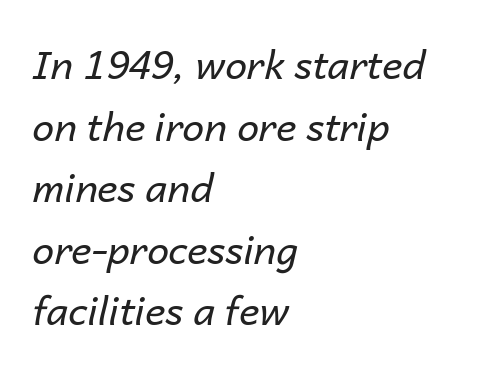
{"italic": "yes", "lean": "right", "slant_degrees": 14, "bold": "no", "weight": "regular", "width": "normal", "stroke_contrast": "low", "x_height": "medium", "monospaced": "no", "underline": "no", "align": "left", "line_spacing": "normal", "line_spacing_ratio": 1.58, "letter_spacing": "normal", "letter_spacing_em": 0.0, "glyph_px": 39}
